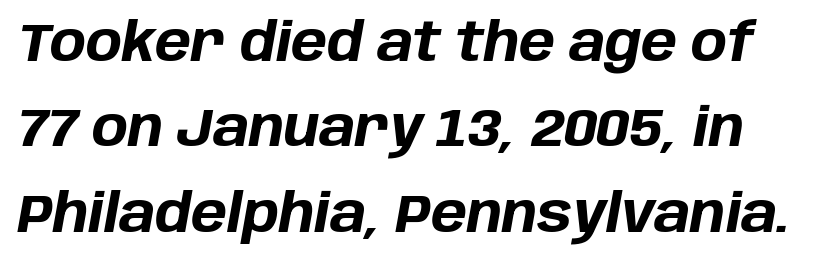
The image shows 54 px bold type, italic (leaning right); set normal line spacing (1.58x), normal letter spacing, not underlined; low stroke contrast and a large x-height.
